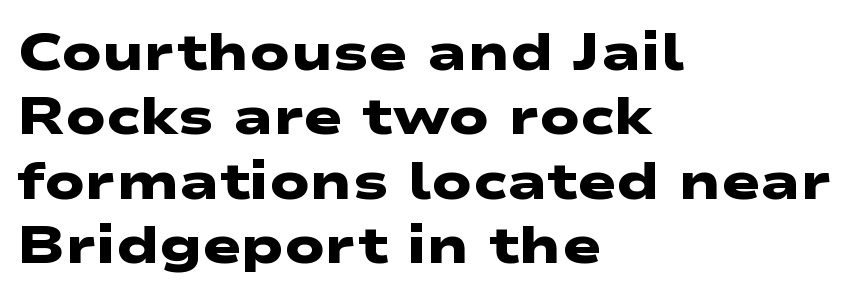
As a designer I'd log this as weight 700, bold. Serifs: no, the terminals of the letterforms are clean. The space directly below the letters is spotless. The passage shown is typed in a proportional face where columns would drift. Here the glyphs are tracked normally, forming tight word shapes. Leftover space on each line is placed entirely after the last word.
